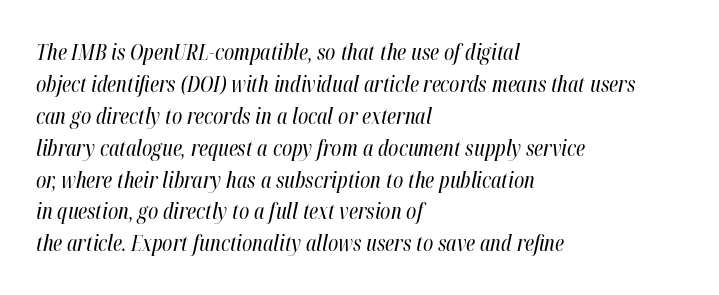
Q: Is the text bold? A: No.
Q: Is the text italic (slanted)? A: Yes, it leans right by about 12 degrees.
Q: Is the text underlined? A: No.
Q: How is the paragraph aligned? A: Left-aligned.
Q: Is the spacing between letters normal or unusually wide? A: Normal.
Q: Is the spacing between lines tight, normal or loose? A: Normal.
